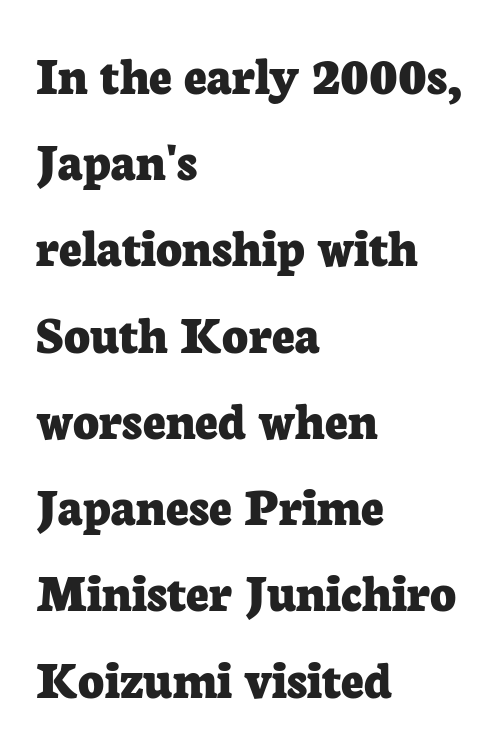
The image shows 56 px bold serif type, upright; set left-aligned, normal line spacing (1.54x), normal letter spacing, not underlined; low stroke contrast and a medium x-height.
